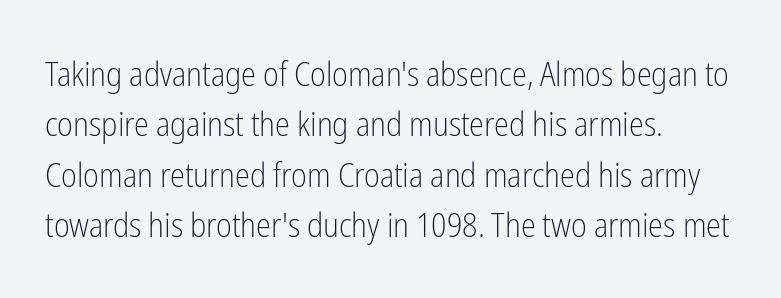
The image shows 34 px light, condensed sans-serif type, upright; set left-aligned, normal line spacing (1.48x), normal letter spacing, not underlined; low stroke contrast and a medium x-height.
